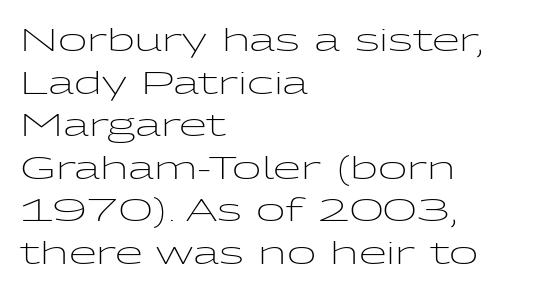
{"serif": "no", "italic": "no", "bold": "no", "weight": "light", "width": "wide", "stroke_contrast": "low", "x_height": "medium", "monospaced": "no", "underline": "no", "align": "left", "line_spacing": "normal", "line_spacing_ratio": 1.33, "letter_spacing": "normal", "letter_spacing_em": 0.0, "glyph_px": 32}
